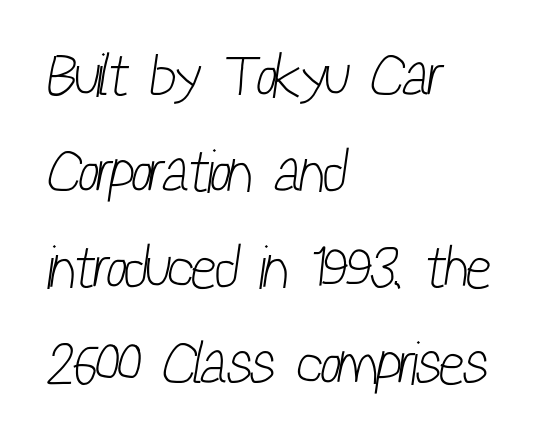
Q: Is the text bold? A: No.
Q: Is the typeface a serif or a sans-serif typeface? A: Sans-serif.
Q: Is the text underlined? A: No.
Q: How is the paragraph aligned? A: Left-aligned.
Q: Is the spacing between letters normal or unusually wide? A: Normal.
Q: Is the spacing between lines tight, normal or loose? A: Normal.
Q: Width (condensed, normal, or wide)? A: Condensed.
Q: Stroke contrast? A: Low.
Q: x-height? A: Medium.
Q: Monospaced? A: No.
